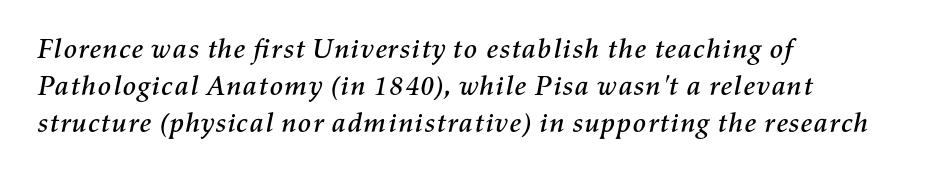
{"italic": "yes", "lean": "right", "slant_degrees": 11, "width": "normal", "stroke_contrast": "medium", "x_height": "medium", "monospaced": "no", "underline": "no", "align": "left", "line_spacing": "normal", "line_spacing_ratio": 1.33, "letter_spacing": "normal", "letter_spacing_em": 0.0, "glyph_px": 28}
